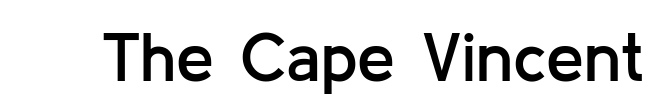
In terms of letterform style, serifs are entirely absent. Decoration check: the copy has no underline. There is no visible air inserted between adjacent glyphs. Spacing verdict: proportional, widths tailored to each character. Notice how the stems are strictly vertical — no italics here.
